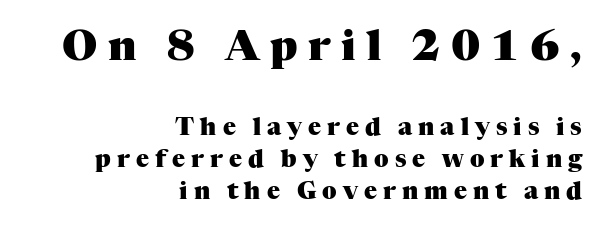
Q: Is the text bold? A: Yes.
Q: Is the text italic (slanted)? A: No, it is upright.
Q: Is the typeface a serif or a sans-serif typeface? A: Serif.
Q: Is the text underlined? A: No.
Q: How is the paragraph aligned? A: Right-aligned.
Q: Is the spacing between letters normal or unusually wide? A: Unusually wide.
Q: Is the spacing between lines tight, normal or loose? A: Normal.
Q: Which block of text is set in a larger size, the first (top) or the second (bottom)? A: The first (top) one.
Q: Width (condensed, normal, or wide)? A: Normal.
Q: Stroke contrast? A: Medium.
Q: x-height? A: Medium.
Q: Monospaced? A: No.
